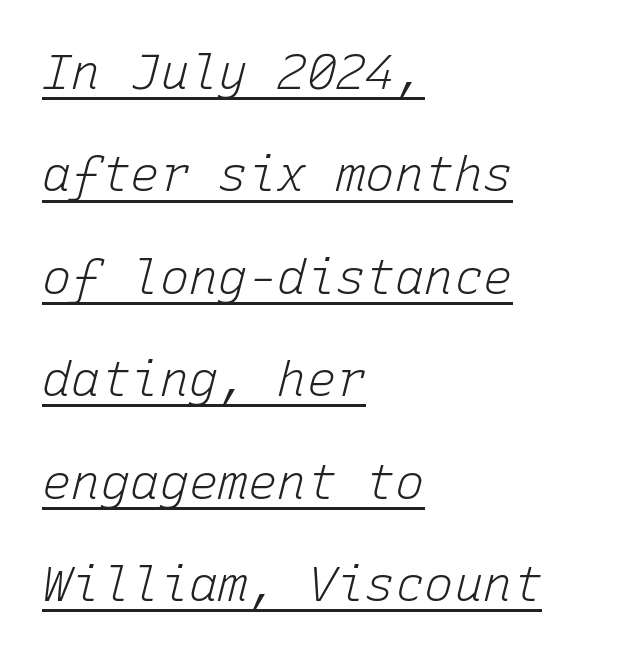
{"italic": "yes", "lean": "right", "slant_degrees": 15, "bold": "no", "weight": "light", "width": "normal", "stroke_contrast": "low", "x_height": "medium", "monospaced": "yes", "underline": "yes", "align": "left", "line_spacing": "loose", "line_spacing_ratio": 2.09, "letter_spacing": "normal", "letter_spacing_em": 0.0, "glyph_px": 49}
